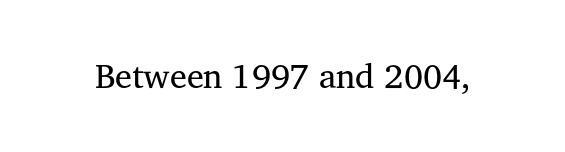
{"serif": "yes", "italic": "no", "bold": "no", "weight": "regular", "width": "normal", "stroke_contrast": "medium", "x_height": "medium", "monospaced": "no", "underline": "no", "letter_spacing": "normal", "letter_spacing_em": 0.0, "glyph_px": 34}
